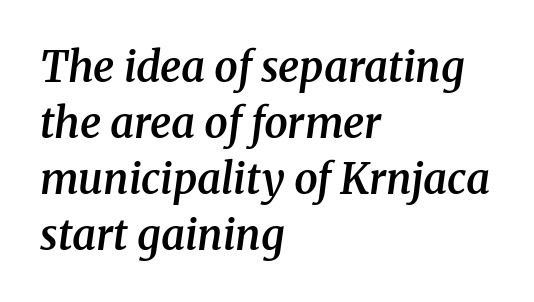
{"serif": "yes", "italic": "yes", "lean": "right", "slant_degrees": 8, "bold": "semi", "weight": "semibold", "width": "normal", "stroke_contrast": "medium", "x_height": "medium", "monospaced": "no", "underline": "no", "align": "left", "line_spacing": "normal", "line_spacing_ratio": 1.33, "letter_spacing": "normal", "letter_spacing_em": 0.0, "glyph_px": 42}
